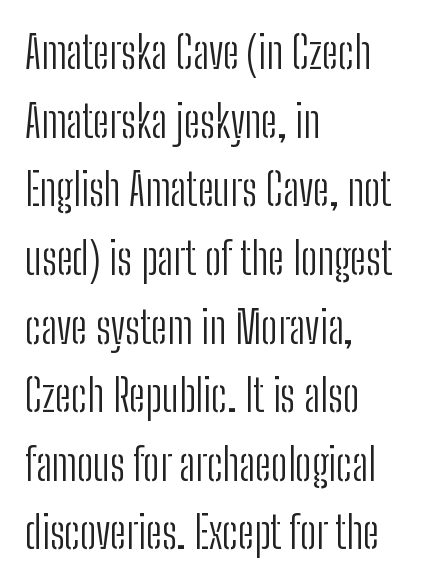
Q: Is the text bold? A: No.
Q: Is the text italic (slanted)? A: No, it is upright.
Q: Is the typeface a serif or a sans-serif typeface? A: Sans-serif.
Q: Is the text underlined? A: No.
Q: How is the paragraph aligned? A: Left-aligned.
Q: Is the spacing between letters normal or unusually wide? A: Normal.
Q: Is the spacing between lines tight, normal or loose? A: Normal.
Q: Width (condensed, normal, or wide)? A: Condensed.
Q: Stroke contrast? A: Low.
Q: x-height? A: Medium.
Q: Monospaced? A: No.
